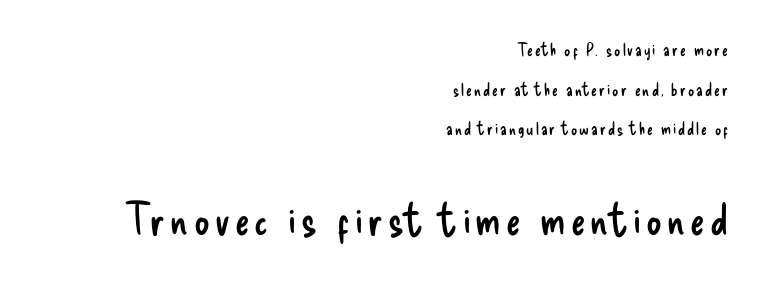
The image shows 43 px regular-weight, condensed sans-serif type, upright; set right-aligned, loose line spacing (2.33x), not underlined; the second (bottom) block is 2.53x larger; low stroke contrast and a small x-height.
